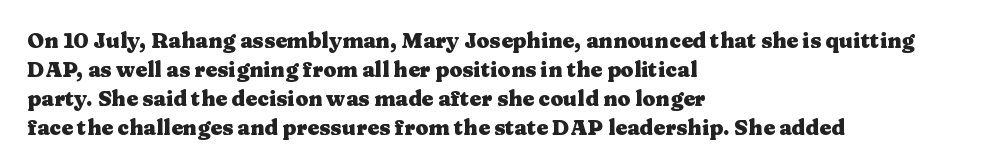
Q: Is the text bold? A: Yes.
Q: Is the text italic (slanted)? A: No, it is upright.
Q: Is the text underlined? A: No.
Q: How is the paragraph aligned? A: Left-aligned.
Q: Is the spacing between letters normal or unusually wide? A: Normal.
Q: Is the spacing between lines tight, normal or loose? A: Normal.
